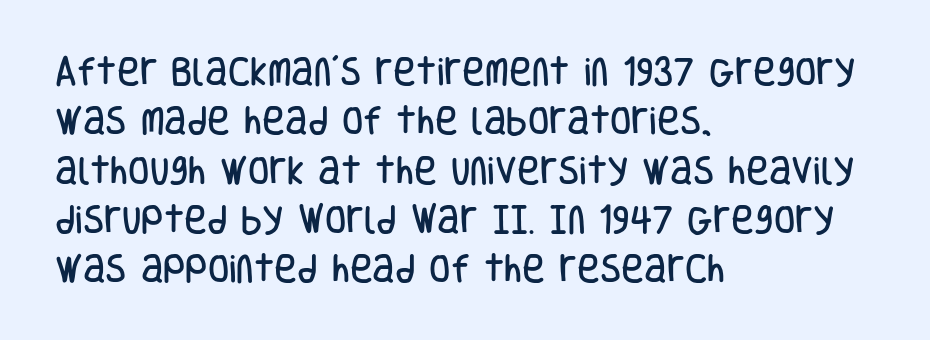
{"serif": "no", "italic": "no", "width": "condensed", "stroke_contrast": "low", "x_height": "large", "monospaced": "no", "underline": "no", "align": "left", "line_spacing": "normal", "line_spacing_ratio": 1.59, "letter_spacing": "normal", "letter_spacing_em": 0.0, "glyph_px": 31}
